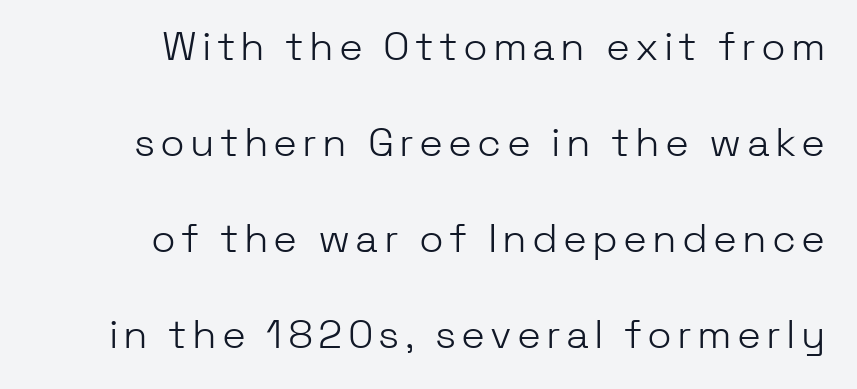
{"serif": "no", "italic": "no", "bold": "no", "weight": "light", "width": "normal", "stroke_contrast": "low", "x_height": "medium", "monospaced": "no", "underline": "no", "align": "right", "line_spacing": "loose", "line_spacing_ratio": 2.4, "glyph_px": 40}
